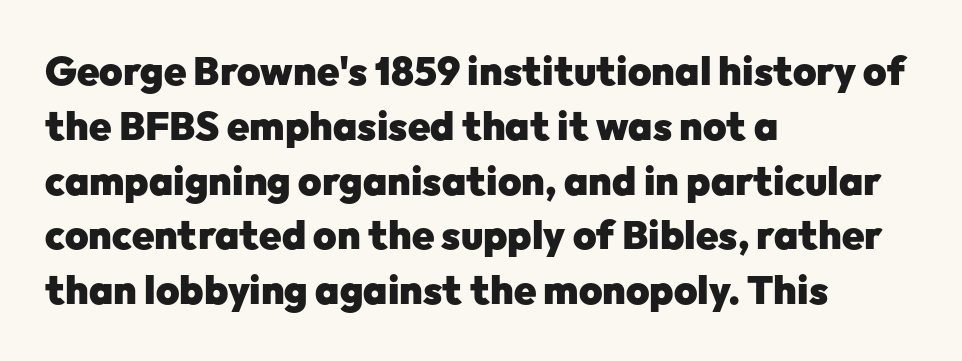
{"serif": "no", "italic": "no", "bold": "yes", "weight": "heavy", "width": "normal", "stroke_contrast": "low", "x_height": "medium", "monospaced": "no", "underline": "no", "align": "left", "line_spacing": "normal", "line_spacing_ratio": 1.37, "letter_spacing": "normal", "letter_spacing_em": 0.0, "glyph_px": 40}
